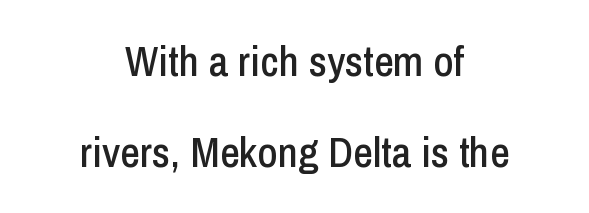
Q: Is the text italic (slanted)? A: No, it is upright.
Q: Is the typeface a serif or a sans-serif typeface? A: Sans-serif.
Q: Is the text underlined? A: No.
Q: How is the paragraph aligned? A: Centered.
Q: Is the spacing between letters normal or unusually wide? A: Normal.
Q: Is the spacing between lines tight, normal or loose? A: Loose.
Q: Width (condensed, normal, or wide)? A: Condensed.
Q: Stroke contrast? A: Low.
Q: x-height? A: Medium.
Q: Monospaced? A: No.
